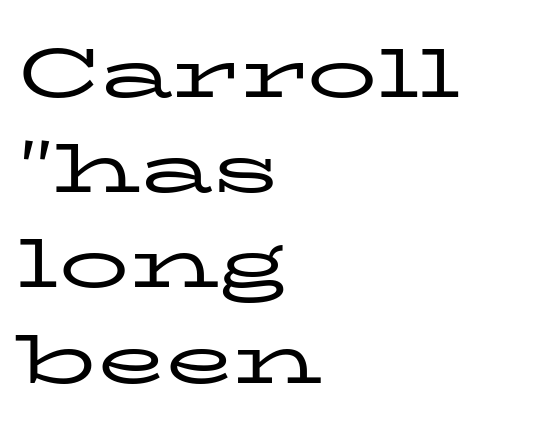
Q: Is the text bold? A: No.
Q: Is the text italic (slanted)? A: No, it is upright.
Q: Is the typeface a serif or a sans-serif typeface? A: Serif.
Q: Is the text underlined? A: No.
Q: How is the paragraph aligned? A: Left-aligned.
Q: Is the spacing between letters normal or unusually wide? A: Normal.
Q: Is the spacing between lines tight, normal or loose? A: Normal.
Q: Width (condensed, normal, or wide)? A: Wide.
Q: Stroke contrast? A: Low.
Q: x-height? A: Medium.
Q: Monospaced? A: No.
